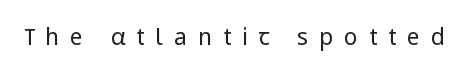
Letter spacing: wide. These lines were composed using upright roman letters. Anything drawn beneath the words? Only blank space. Letters have the restrained weight of plain body copy at most.
